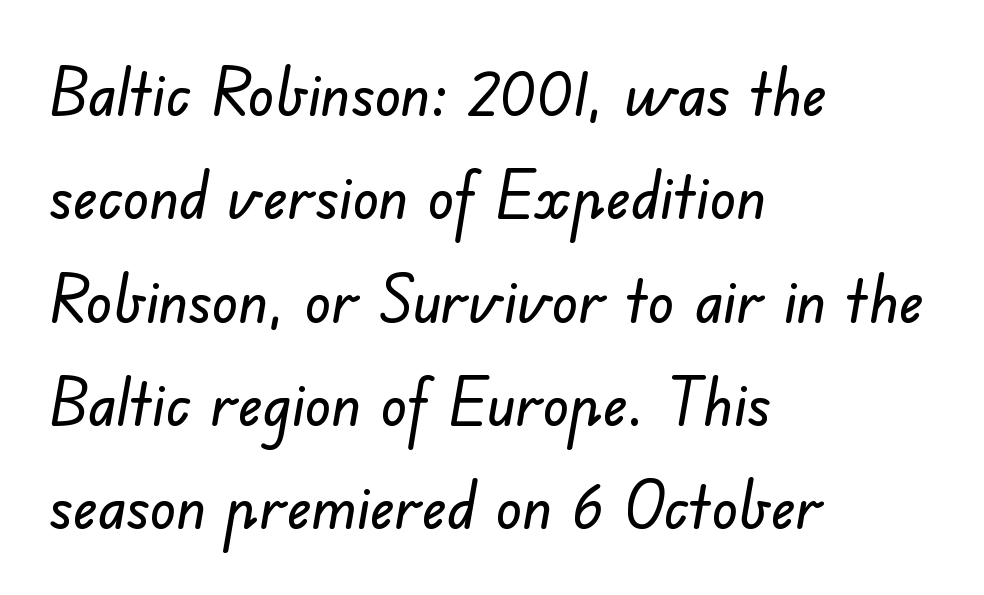
{"serif": "no", "width": "normal", "stroke_contrast": "low", "x_height": "small", "monospaced": "no", "underline": "no", "align": "left", "line_spacing": "normal", "line_spacing_ratio": 1.59, "letter_spacing": "normal", "letter_spacing_em": 0.0, "glyph_px": 65}
